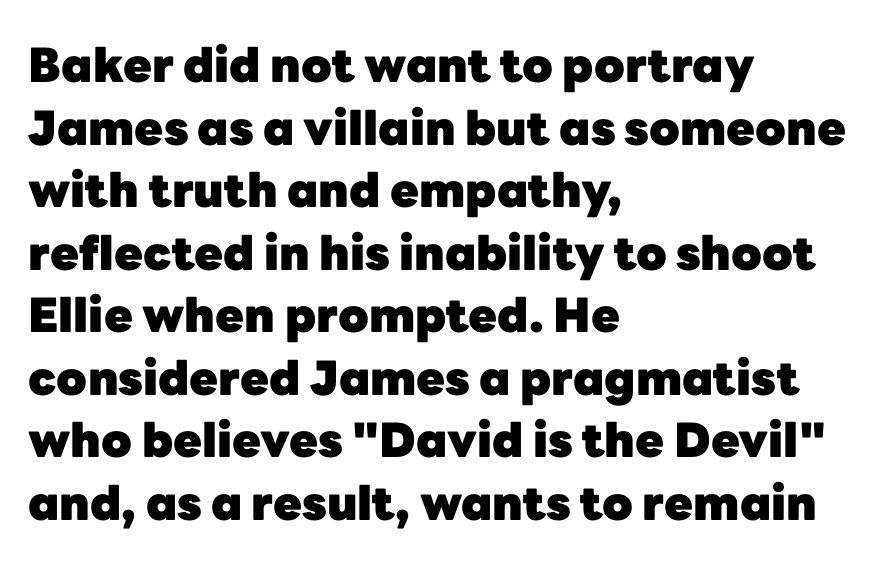
{"serif": "no", "italic": "no", "bold": "yes", "weight": "heavy", "width": "normal", "stroke_contrast": "low", "x_height": "medium", "monospaced": "no", "underline": "no", "align": "left", "line_spacing": "normal", "line_spacing_ratio": 1.33, "letter_spacing": "normal", "letter_spacing_em": 0.0, "glyph_px": 47}
